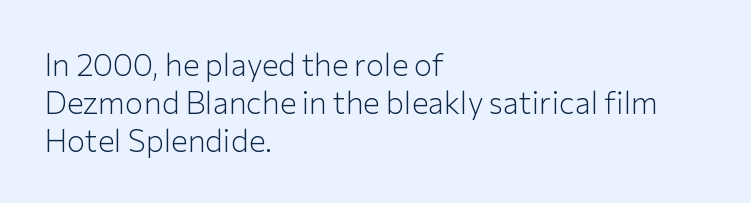
The image shows 31 px light sans-serif type, upright; set left-aligned, line spacing 1.22x, normal letter spacing, not underlined; low stroke contrast and a medium x-height.
